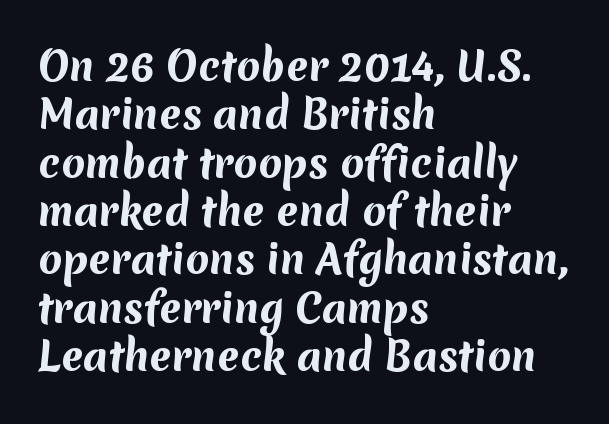
Q: Is the text bold? A: Yes.
Q: Is the typeface a serif or a sans-serif typeface? A: Sans-serif.
Q: Is the text underlined? A: No.
Q: How is the paragraph aligned? A: Left-aligned.
Q: Is the spacing between letters normal or unusually wide? A: Normal.
Q: Width (condensed, normal, or wide)? A: Normal.
Q: Stroke contrast? A: Medium.
Q: x-height? A: Medium.
Q: Monospaced? A: No.
